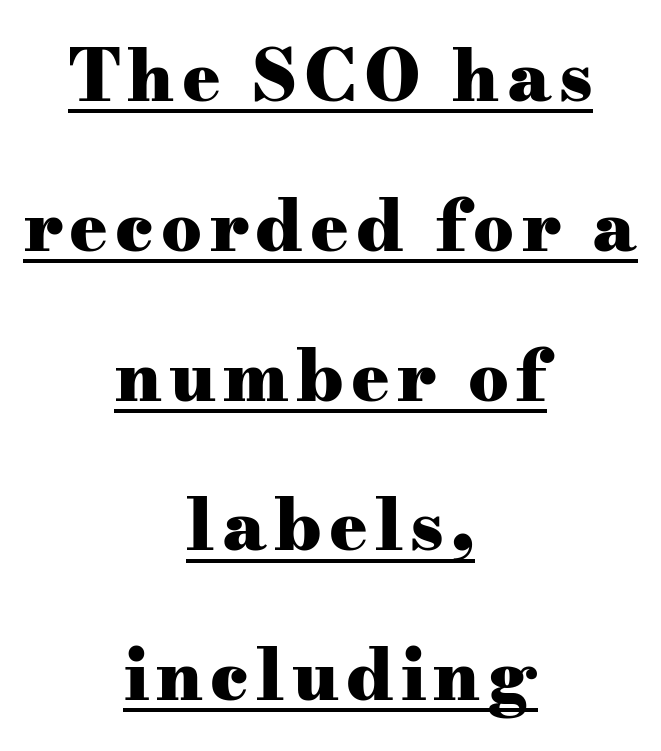
The image shows 71 px heavy, wide serif type, upright; set centered, loose line spacing (2.11x), underlined; medium stroke contrast and a small x-height.
